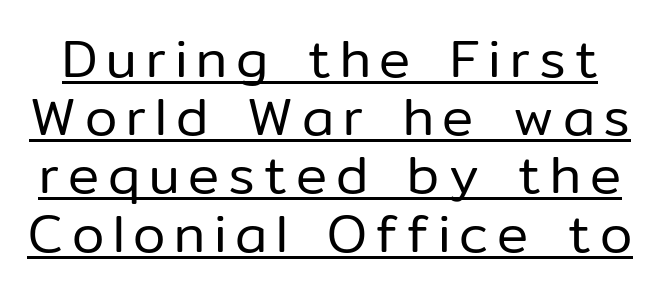
The image shows 52 px regular-weight sans-serif type, upright; set tight line spacing (1.12x), underlined; low stroke contrast and a medium x-height.
